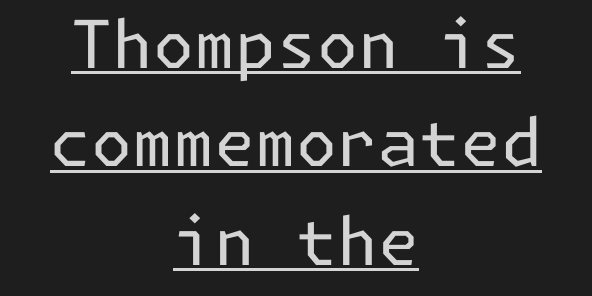
{"serif": "no", "italic": "no", "bold": "no", "weight": "regular", "width": "normal", "stroke_contrast": "low", "x_height": "medium", "underline": "yes", "align": "center", "line_spacing": "normal", "line_spacing_ratio": 1.49, "letter_spacing": "normal", "letter_spacing_em": 0.0, "glyph_px": 66}
